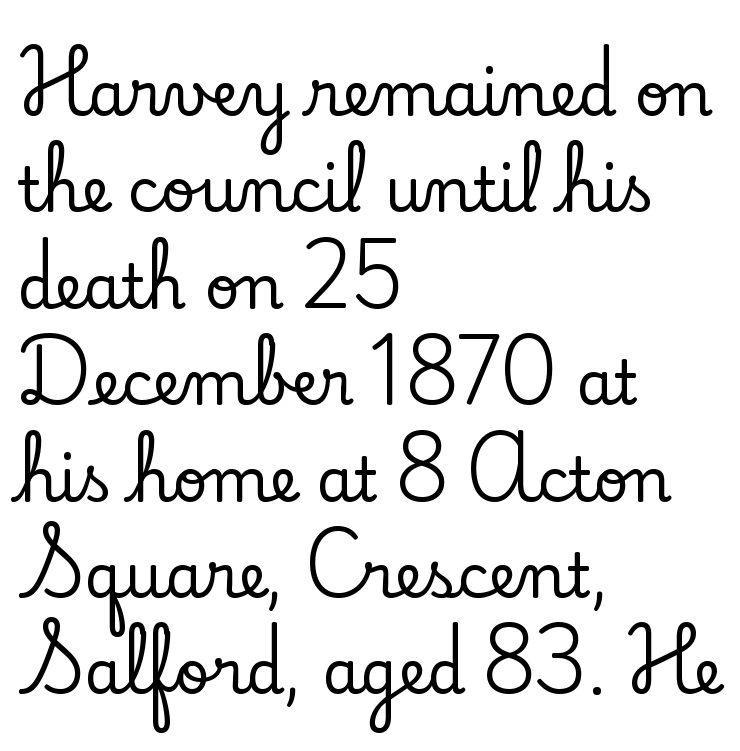
{"serif": "yes", "italic": "no", "width": "normal", "stroke_contrast": "low", "x_height": "small", "monospaced": "no", "underline": "no", "align": "left", "line_spacing": "normal", "line_spacing_ratio": 1.58, "letter_spacing": "normal", "letter_spacing_em": 0.0, "glyph_px": 61}
